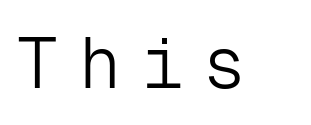
{"serif": "no", "italic": "no", "bold": "no", "weight": "light", "width": "normal", "stroke_contrast": "low", "x_height": "medium", "monospaced": "yes", "underline": "no", "letter_spacing": "wide", "letter_spacing_em": 0.28, "glyph_px": 71}
